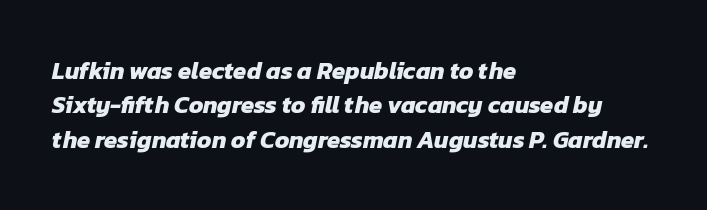
Caption: bold face, heavy strokes. Notice how descenders clear the ascenders below comfortably — that's standard leading. The specimen omits any rule beneath the text block's lines. Words appear dense and cohesive because spacing is normal. Visually the block forms a straight wall on the left and a jagged coastline on the right.
